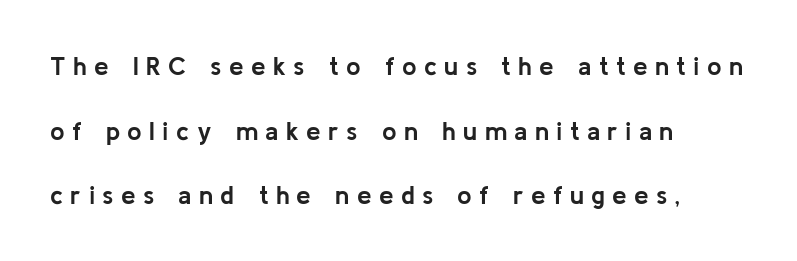
The type sits square on the baseline with zero lean. In terms of weight, the rendering is a true, heavy bold. Beneath every word, the page is bare. The block of text is sparse from top to bottom, with ample space between rows. Where is the straight margin? On the left. Tracking value appears strongly positive — letters spread wide.
